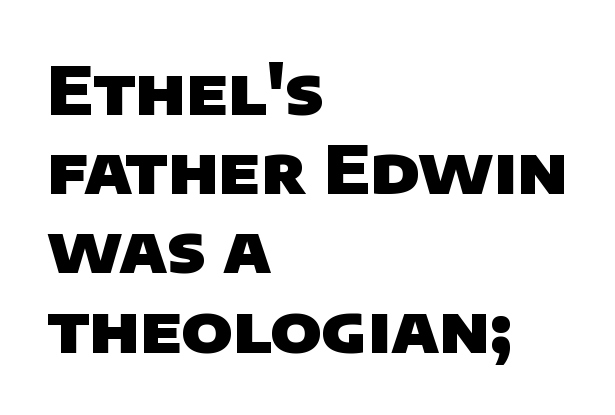
Q: Is the text bold? A: Yes.
Q: Is the typeface a serif or a sans-serif typeface? A: Sans-serif.
Q: Is the text underlined? A: No.
Q: How is the paragraph aligned? A: Left-aligned.
Q: Is the spacing between letters normal or unusually wide? A: Normal.
Q: Width (condensed, normal, or wide)? A: Normal.
Q: Stroke contrast? A: Low.
Q: x-height? A: Large.
Q: Monospaced? A: No.
